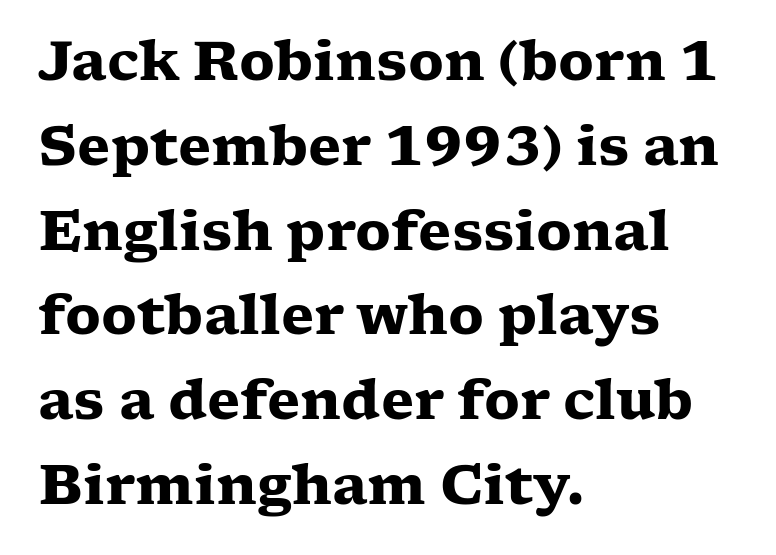
The glyphs are unaccompanied by any horizontal stroke below them. The glyphs in this specimen are seriffed. The compositor pushed each line to the left boundary. The specimen reads as upright at a glance. The letters are bold, with thick, heavy strokes.
